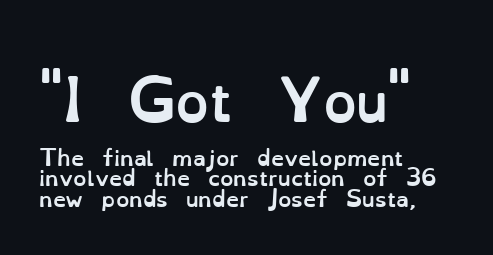
Tracking value appears to be zero — textbook default spacing. Notice how thick the strokes are: this is what a full bold looks like. The earlier block is typeset at a bigger size than the later block. Is this a fixed-width face? No — the glyphs have proportional, varying widths. Each new line begins almost immediately beneath the previous one. Quick note: not italic, upright.
